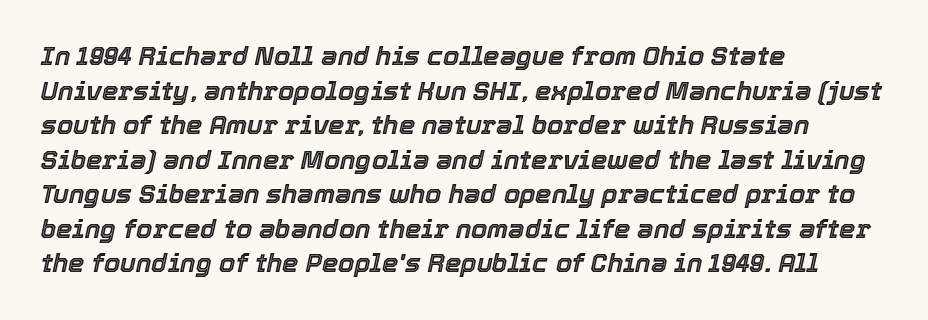
The image shows 26 px text type, italic (leaning right); set left-aligned, normal line spacing (1.33x), normal letter spacing, not underlined.
